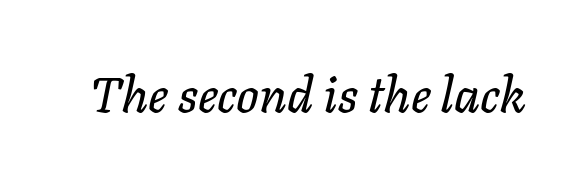
The image shows 50 px text type, italic (leaning right); set normal letter spacing, not underlined; low stroke contrast and a medium x-height.
